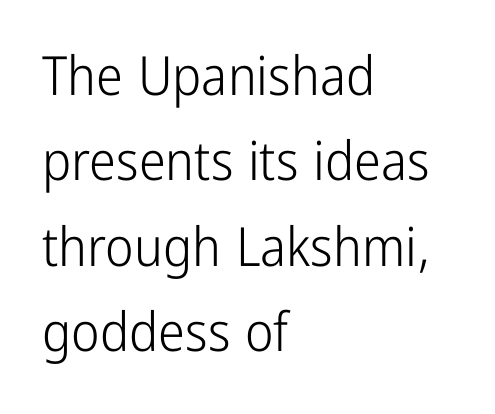
{"serif": "no", "italic": "no", "bold": "no", "weight": "light", "width": "condensed", "stroke_contrast": "low", "x_height": "medium", "monospaced": "no", "underline": "no", "align": "left", "line_spacing": "normal", "line_spacing_ratio": 1.58, "letter_spacing": "normal", "letter_spacing_em": 0.0, "glyph_px": 54}
